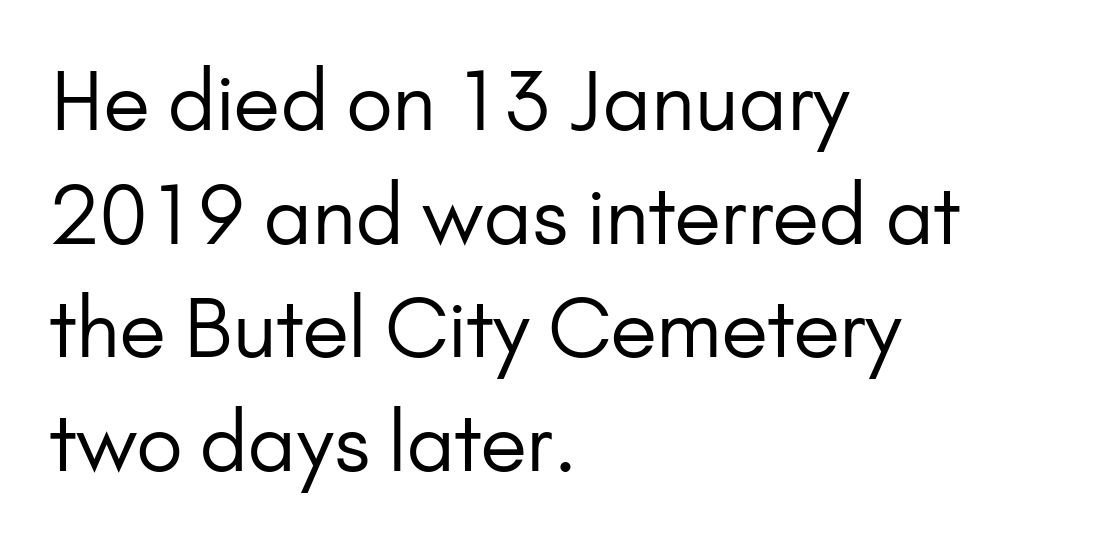
The image shows 80 px regular-weight sans-serif type, upright; set left-aligned, normal line spacing (1.42x), normal letter spacing, not underlined; low stroke contrast and a small x-height.
